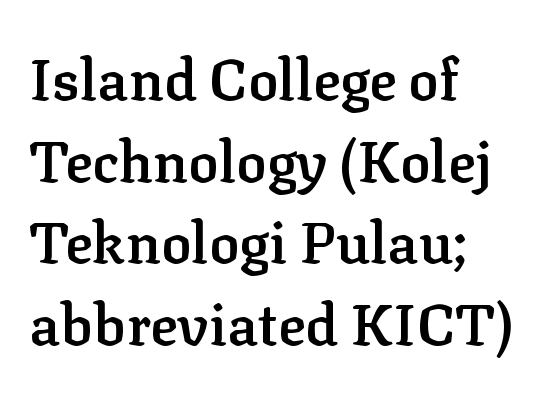
Q: Is the text bold? A: Semi-bold.
Q: Is the text italic (slanted)? A: No, it is upright.
Q: Is the typeface a serif or a sans-serif typeface? A: Serif.
Q: Is the text underlined? A: No.
Q: How is the paragraph aligned? A: Left-aligned.
Q: Is the spacing between letters normal or unusually wide? A: Normal.
Q: Is the spacing between lines tight, normal or loose? A: Normal.
Q: Width (condensed, normal, or wide)? A: Normal.
Q: Stroke contrast? A: Low.
Q: x-height? A: Medium.
Q: Monospaced? A: No.
